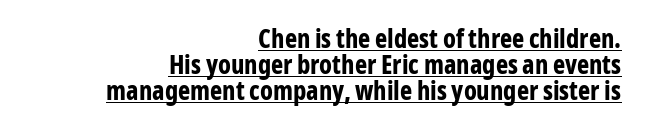
{"italic": "no", "bold": "yes", "underline": "yes", "align": "right", "line_spacing": "tight", "line_spacing_ratio": 1.0, "letter_spacing": "normal", "letter_spacing_em": 0.0, "glyph_px": 26}
